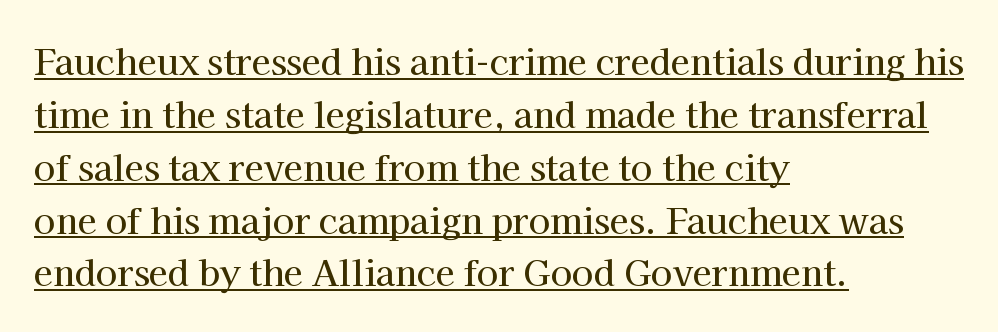
Words appear dense and cohesive because spacing is normal. Leftover space on each line is placed entirely after the last word. Think of a printed novel: that variable character pitch is what you see here. A typesetter would label this face a serif. Check the space under the baseline: a stroke is drawn there. Compared with typical paragraphs, the rows here are spaced about the same.
